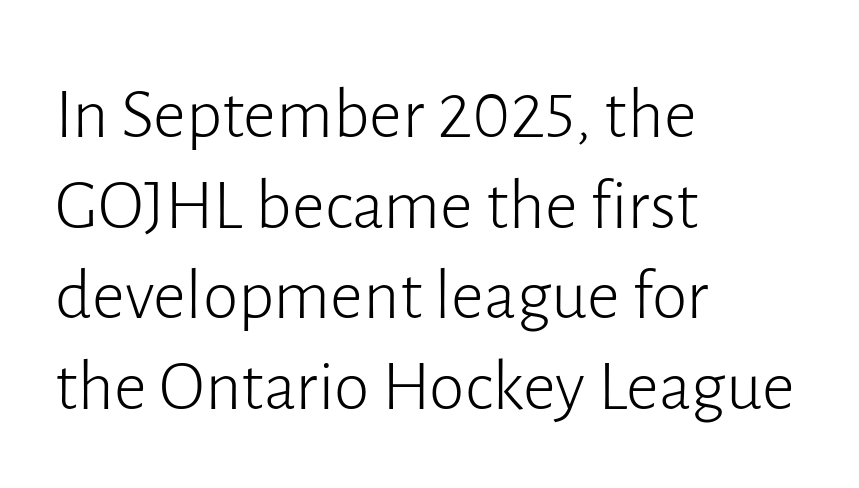
The image shows 72 px light sans-serif type, upright; set left-aligned, normal line spacing (1.26x), normal letter spacing, not underlined; low stroke contrast and a medium x-height.
